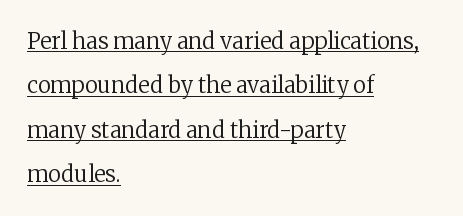
The image shows 22 px text type, upright; set left-aligned, loose line spacing (2.02x), normal letter spacing, underlined.
